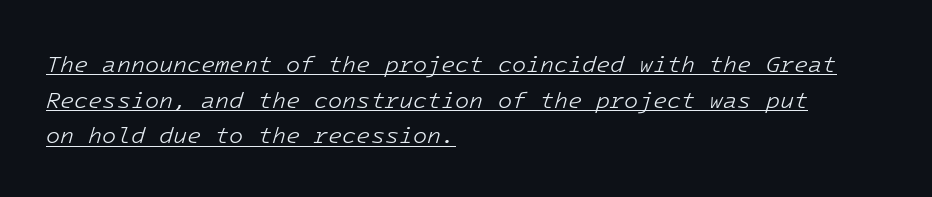
{"italic": "yes", "lean": "right", "slant_degrees": 16, "bold": "no", "underline": "yes", "align": "left", "line_spacing": "normal", "line_spacing_ratio": 1.55, "letter_spacing": "normal", "letter_spacing_em": 0.0, "glyph_px": 23}
